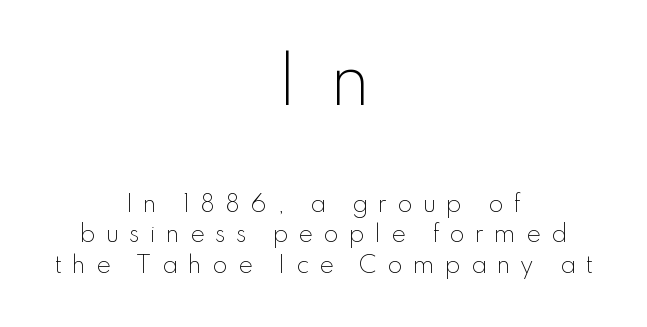
Q: Is the text bold? A: No.
Q: Is the text italic (slanted)? A: No, it is upright.
Q: Is the typeface a serif or a sans-serif typeface? A: Sans-serif.
Q: Is the text underlined? A: No.
Q: How is the paragraph aligned? A: Centered.
Q: Is the spacing between letters normal or unusually wide? A: Unusually wide.
Q: Is the spacing between lines tight, normal or loose? A: Normal.
Q: Which block of text is set in a larger size, the first (top) or the second (bottom)? A: The first (top) one.
Q: Width (condensed, normal, or wide)? A: Normal.
Q: Stroke contrast? A: Low.
Q: x-height? A: Small.
Q: Monospaced? A: No.
